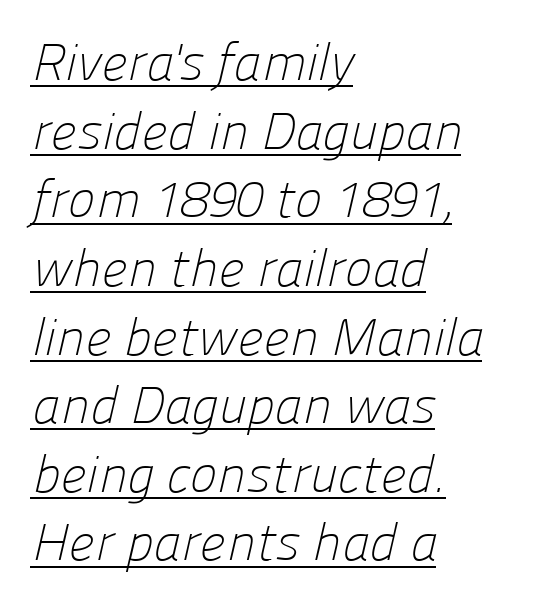
The image shows 52 px light sans-serif type; set left-aligned, normal line spacing (1.32x), normal letter spacing, underlined; low stroke contrast and a medium x-height.
